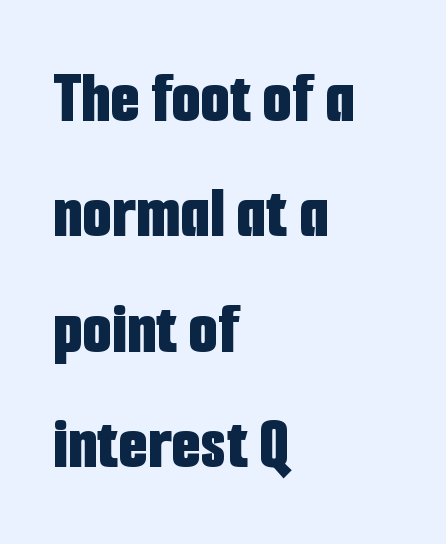
{"serif": "no", "italic": "no", "bold": "yes", "weight": "bold", "width": "condensed", "stroke_contrast": "low", "x_height": "medium", "monospaced": "no", "underline": "no", "align": "left", "line_spacing": "normal", "line_spacing_ratio": 1.54, "letter_spacing": "normal", "letter_spacing_em": 0.0, "glyph_px": 75}
